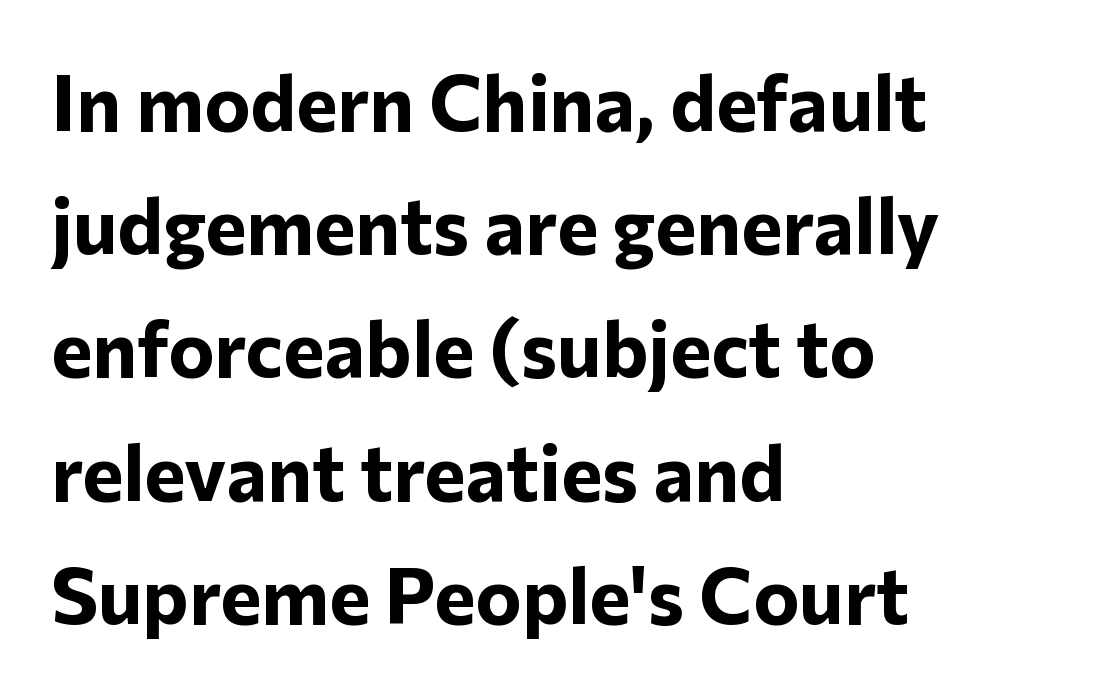
The image shows 78 px bold sans-serif type, upright; set left-aligned, normal line spacing (1.58x), normal letter spacing, not underlined; low stroke contrast and a medium x-height.
